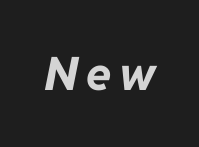
The image shows 46 px bold type, italic (leaning right); set not underlined; low stroke contrast and a medium x-height.
